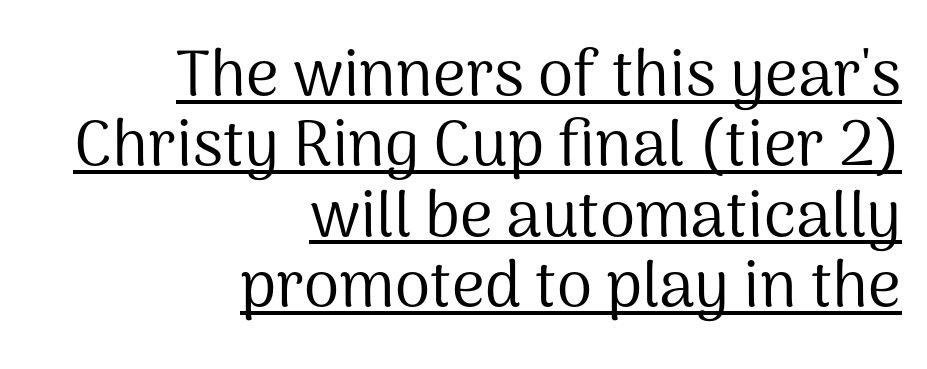
{"serif": "no", "italic": "no", "bold": "no", "weight": "regular", "width": "normal", "stroke_contrast": "medium", "x_height": "medium", "monospaced": "no", "underline": "yes", "align": "right", "line_spacing": "tight", "line_spacing_ratio": 1.1, "letter_spacing": "normal", "letter_spacing_em": 0.0, "glyph_px": 64}
